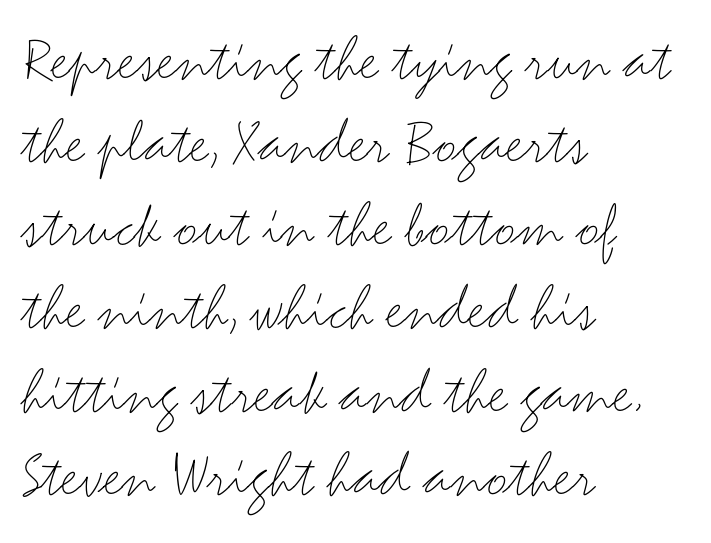
Visually the block forms a straight wall on the left and a jagged coastline on the right. Classification — sans serif. The letterforms sit at book weight or below. Rule under the text: the space is simply empty.
